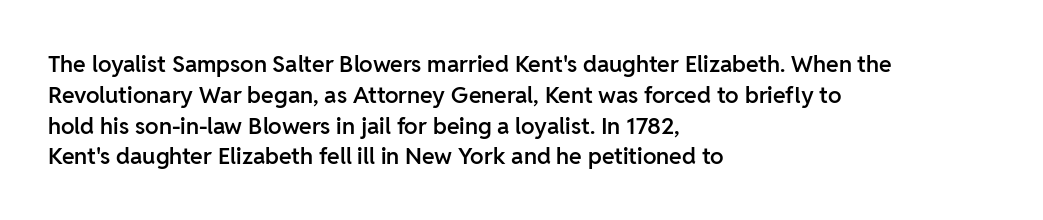
{"italic": "no", "bold": "semi", "underline": "no", "align": "left", "line_spacing": "normal", "line_spacing_ratio": 1.34, "letter_spacing": "normal", "letter_spacing_em": 0.0, "glyph_px": 23}
